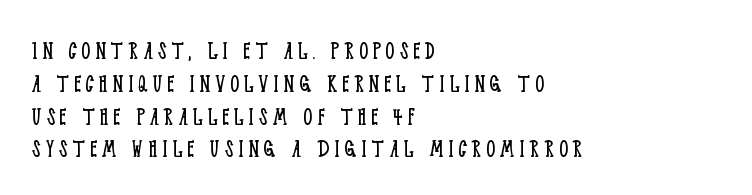
The image shows 28 px light, condensed serif type, upright; set left-aligned, line spacing 1.17x, not underlined; low stroke contrast and a large x-height.
